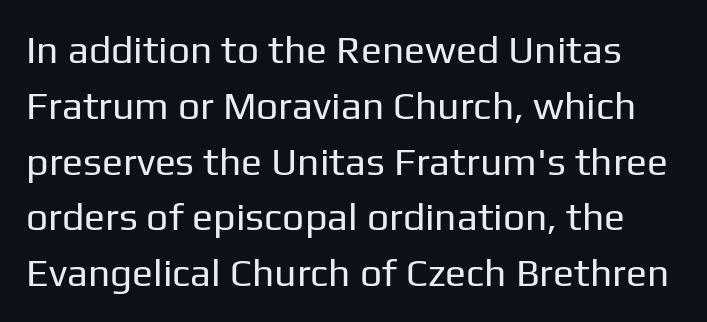
The typeface chosen for these lines omits serifs. How are the letters spaced? Ordinarily, with no added tracking. This reads as an unemphasized weight, regular at the heaviest. Notice how the stems are strictly vertical — no italics here.
